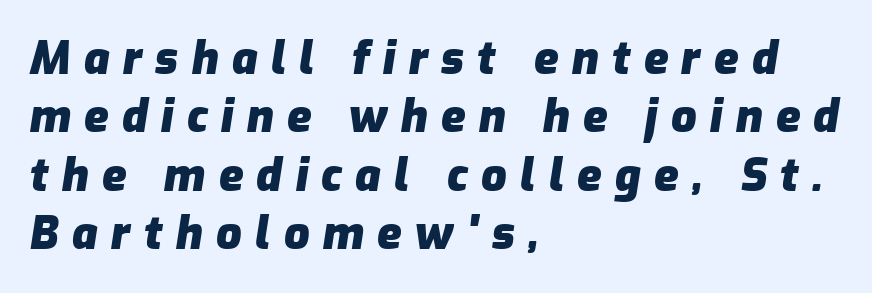
{"italic": "yes", "lean": "right", "slant_degrees": 9, "bold": "yes", "weight": "heavy", "width": "normal", "stroke_contrast": "low", "x_height": "medium", "monospaced": "no", "underline": "no", "align": "left", "line_spacing": "normal", "line_spacing_ratio": 1.3, "letter_spacing": "wide", "letter_spacing_em": 0.29, "glyph_px": 45}
